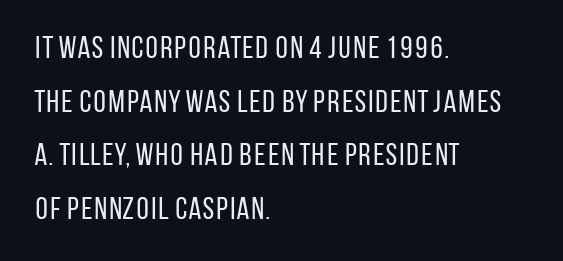
This sample has the flowing, uneven cadence of proportional lettering. The letters carry no serifs — their stems end cleanly without finishing strokes. Is there any slant? The stems are plumb. Between one letter and the next there's only the usual sliver of space. The font is comparable to plain body text, perhaps lighter. The paragraph has a hard left edge and a soft right edge.
